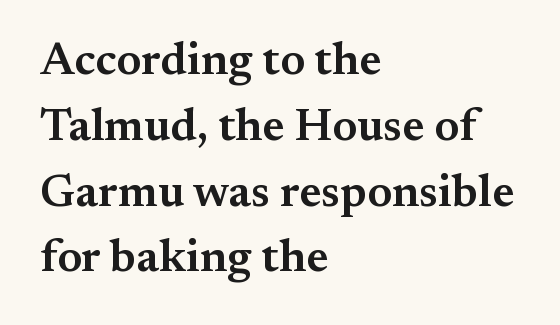
Q: Is the text bold? A: Semi-bold.
Q: Is the text italic (slanted)? A: No, it is upright.
Q: Is the typeface a serif or a sans-serif typeface? A: Serif.
Q: Is the text underlined? A: No.
Q: How is the paragraph aligned? A: Left-aligned.
Q: Is the spacing between letters normal or unusually wide? A: Normal.
Q: Is the spacing between lines tight, normal or loose? A: Normal.
Q: Width (condensed, normal, or wide)? A: Normal.
Q: Stroke contrast? A: Medium.
Q: x-height? A: Small.
Q: Monospaced? A: No.
